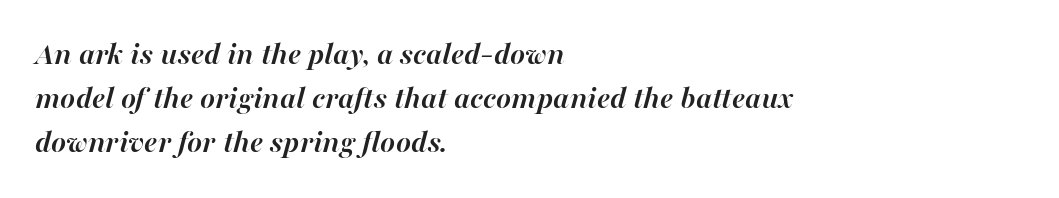
Q: Is the text bold? A: Yes.
Q: Is the text italic (slanted)? A: Yes, it leans right by about 16 degrees.
Q: Is the text underlined? A: No.
Q: How is the paragraph aligned? A: Left-aligned.
Q: Is the spacing between letters normal or unusually wide? A: Normal.
Q: Is the spacing between lines tight, normal or loose? A: Normal.
Q: Width (condensed, normal, or wide)? A: Normal.
Q: Stroke contrast? A: High.
Q: x-height? A: Medium.
Q: Monospaced? A: No.
